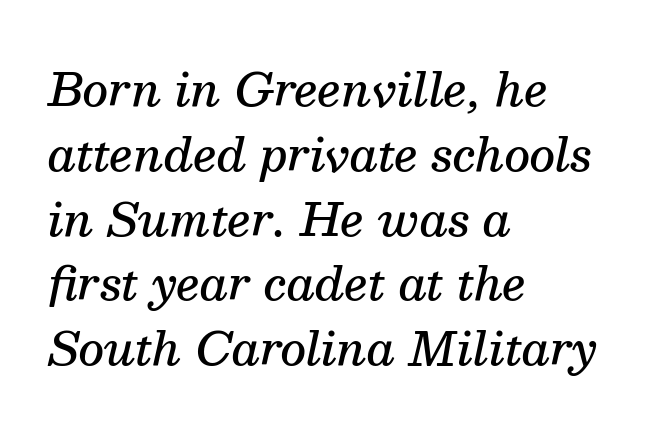
{"serif": "yes", "italic": "yes", "lean": "right", "slant_degrees": 13, "bold": "semi", "weight": "semibold", "width": "normal", "stroke_contrast": "medium", "x_height": "medium", "monospaced": "no", "underline": "no", "align": "left", "line_spacing": "normal", "line_spacing_ratio": 1.44, "letter_spacing": "normal", "letter_spacing_em": 0.0, "glyph_px": 45}
